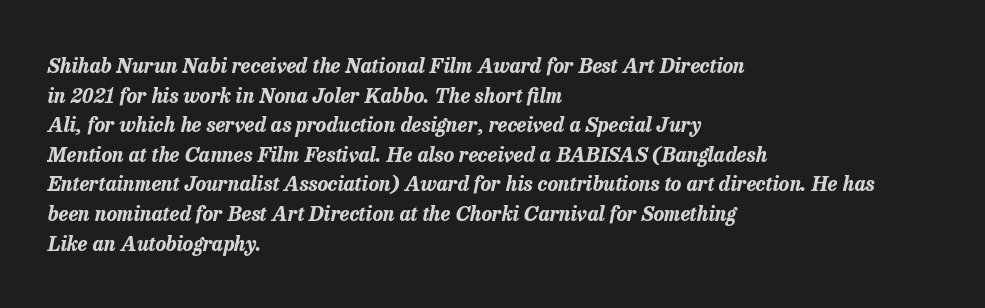
Weight: bold. Every character sits at an angle, as italics do. Short note: letters normally spaced. One-word summary of the alignment: left. The area under the type is left untouched. This block has exactly the height ordinary leading produces.
